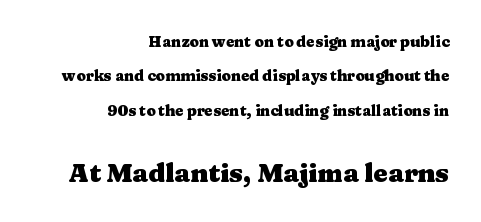
{"italic": "no", "bold": "yes", "underline": "no", "align": "right", "line_spacing": "loose", "line_spacing_ratio": 2.3, "letter_spacing": "normal", "letter_spacing_em": 0.0, "larger_block": "second", "size_ratio": 1.73, "glyph_px": 26}
